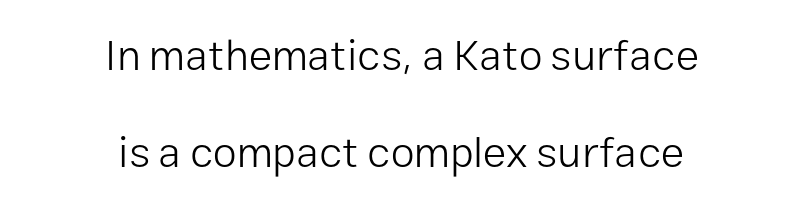
This reads as an unemphasized weight, regular at the heaviest. No word sits above an underline. In CSS terms this would be text-align: center. How are the letters spaced? Ordinarily, with no added tracking.
